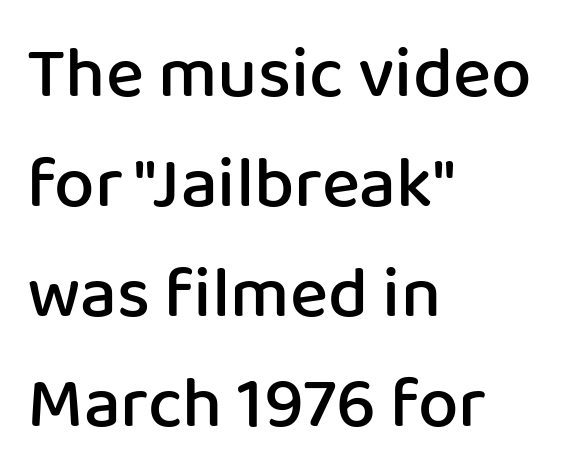
{"serif": "no", "italic": "no", "bold": "semi", "weight": "semibold", "width": "normal", "stroke_contrast": "low", "x_height": "medium", "monospaced": "no", "underline": "no", "align": "left", "line_spacing": "normal", "line_spacing_ratio": 1.53, "letter_spacing": "normal", "letter_spacing_em": 0.0, "glyph_px": 72}
